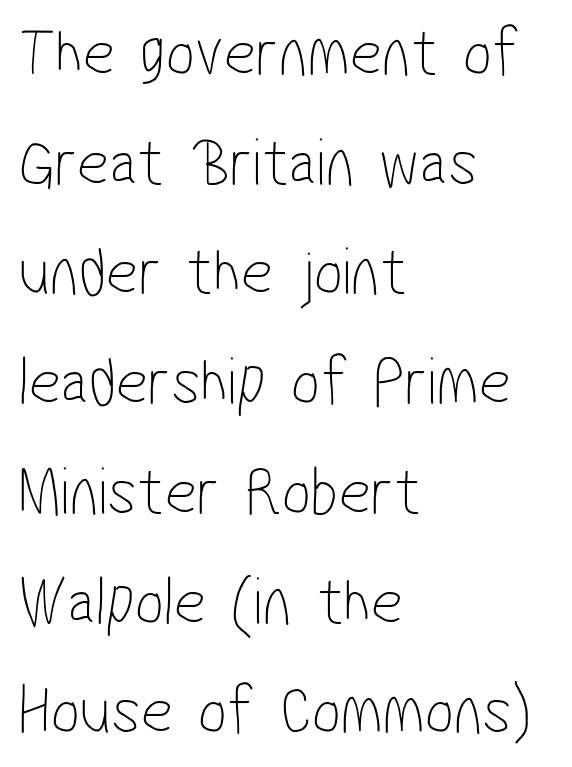
Layout note: lines flush left. You can tell from the bare stems that sans-serif type was used. The words here are not underlined. The passage shown stacks its lines at a standard gap. The font is comparable to plain body text, perhaps lighter.
